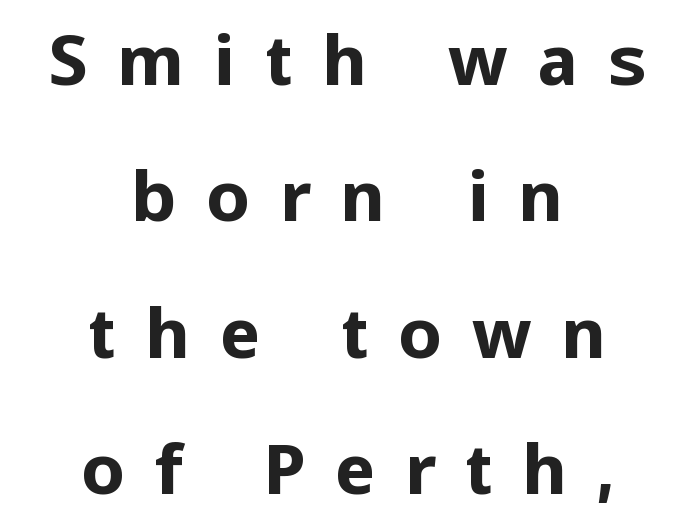
{"serif": "no", "italic": "no", "bold": "yes", "weight": "bold", "width": "normal", "stroke_contrast": "low", "x_height": "medium", "monospaced": "no", "underline": "no", "align": "center", "line_spacing": "loose", "line_spacing_ratio": 1.95, "letter_spacing": "wide", "letter_spacing_em": 0.41, "glyph_px": 70}
